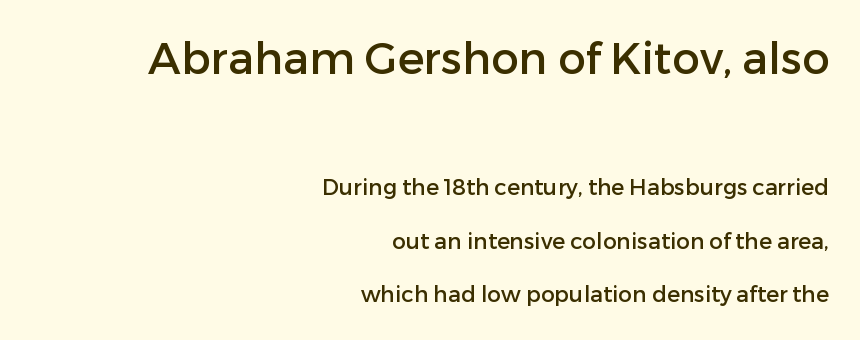
The image shows 44 px sans-serif type, upright; set right-aligned, loose line spacing (2.43x), normal letter spacing, not underlined; the first (top) block is 2.0x larger; low stroke contrast and a medium x-height.
